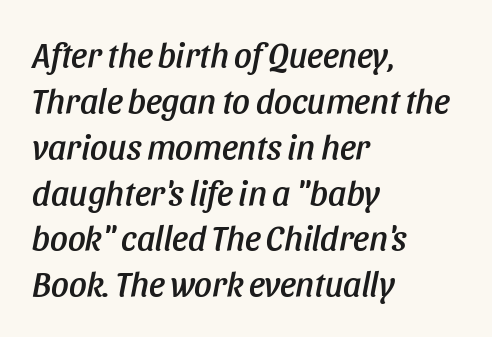
The image shows 35 px condensed type, italic (leaning right); set left-aligned, normal line spacing (1.31x), normal letter spacing, not underlined; low stroke contrast and a large x-height.
